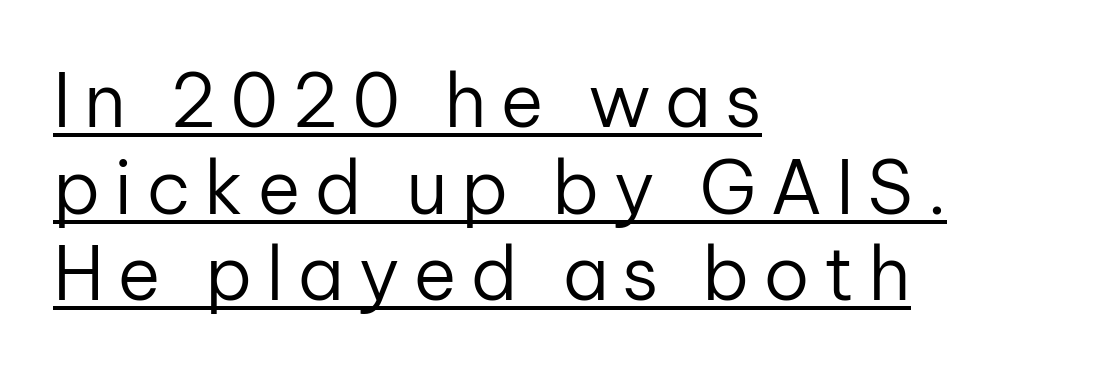
Q: Is the text bold? A: No.
Q: Is the text italic (slanted)? A: No, it is upright.
Q: Is the typeface a serif or a sans-serif typeface? A: Sans-serif.
Q: Is the text underlined? A: Yes.
Q: How is the paragraph aligned? A: Left-aligned.
Q: Width (condensed, normal, or wide)? A: Normal.
Q: Stroke contrast? A: Low.
Q: x-height? A: Medium.
Q: Monospaced? A: No.
